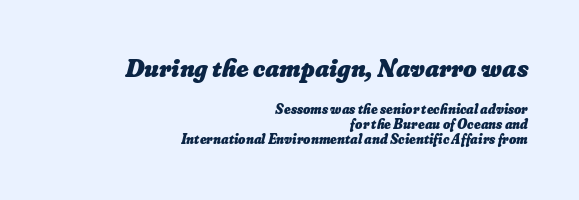
Q: Is the text bold? A: Yes.
Q: Is the text underlined? A: No.
Q: How is the paragraph aligned? A: Right-aligned.
Q: Is the spacing between letters normal or unusually wide? A: Normal.
Q: Is the spacing between lines tight, normal or loose? A: Tight.
Q: Which block of text is set in a larger size, the first (top) or the second (bottom)? A: The first (top) one.
